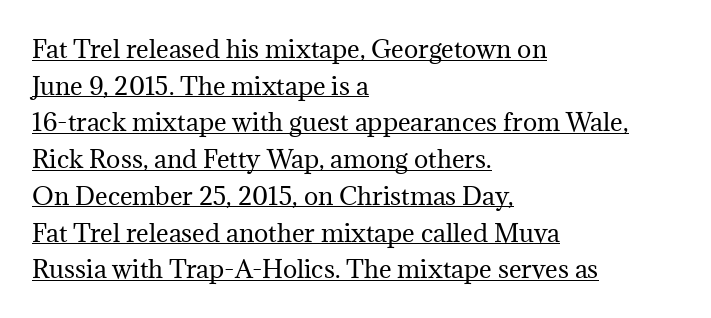
Q: Is the text bold? A: No.
Q: Is the text italic (slanted)? A: No, it is upright.
Q: Is the text underlined? A: Yes.
Q: How is the paragraph aligned? A: Left-aligned.
Q: Is the spacing between letters normal or unusually wide? A: Normal.
Q: Is the spacing between lines tight, normal or loose? A: Normal.
